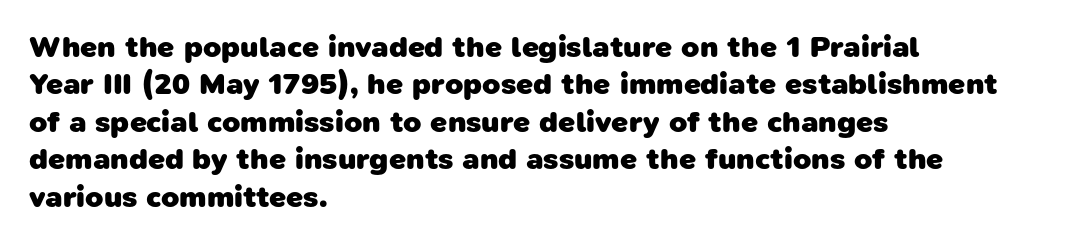
The image shows 30 px heavy sans-serif type; set left-aligned, normal line spacing (1.25x), normal letter spacing, not underlined; low stroke contrast and a medium x-height.
